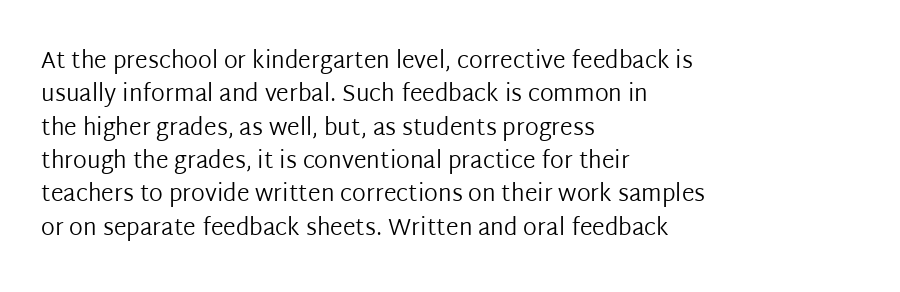
How would I describe the line gaps? Plain and ordinary. Just letters on the line, the space beneath them empty. Alignment: flush left. In terms of posture, this sample is upright.
